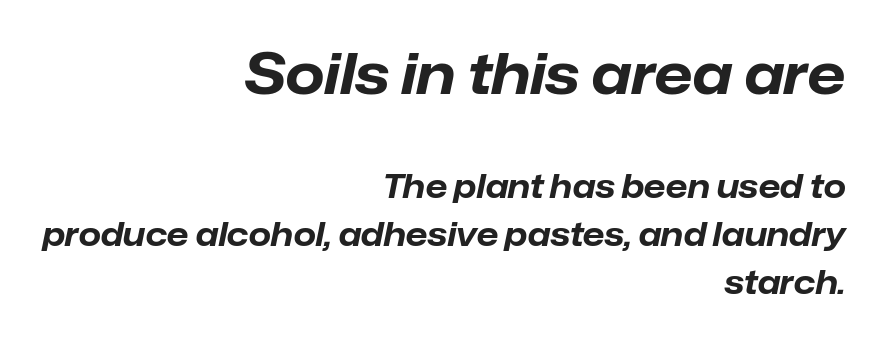
Q: Is the text bold? A: Yes.
Q: Is the text italic (slanted)? A: Yes, it leans right by about 12 degrees.
Q: Is the text underlined? A: No.
Q: How is the paragraph aligned? A: Right-aligned.
Q: Is the spacing between letters normal or unusually wide? A: Normal.
Q: Is the spacing between lines tight, normal or loose? A: Normal.
Q: Which block of text is set in a larger size, the first (top) or the second (bottom)? A: The first (top) one.
Q: Width (condensed, normal, or wide)? A: Normal.
Q: Stroke contrast? A: Low.
Q: x-height? A: Medium.
Q: Monospaced? A: No.
